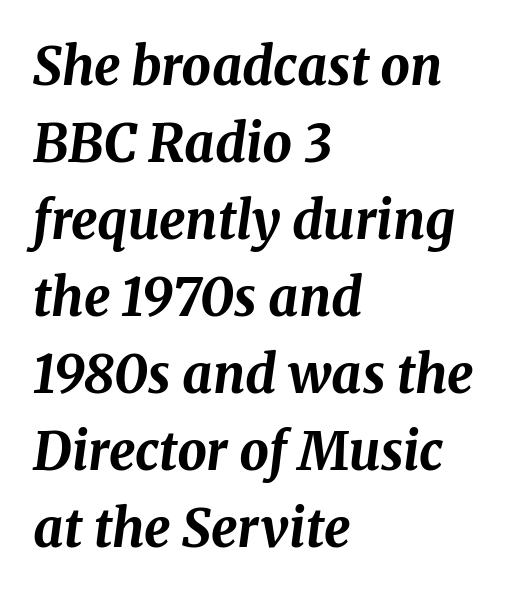
The image shows 52 px bold type, italic (leaning right); set left-aligned, normal line spacing (1.48x), normal letter spacing, not underlined; medium stroke contrast and a medium x-height.
